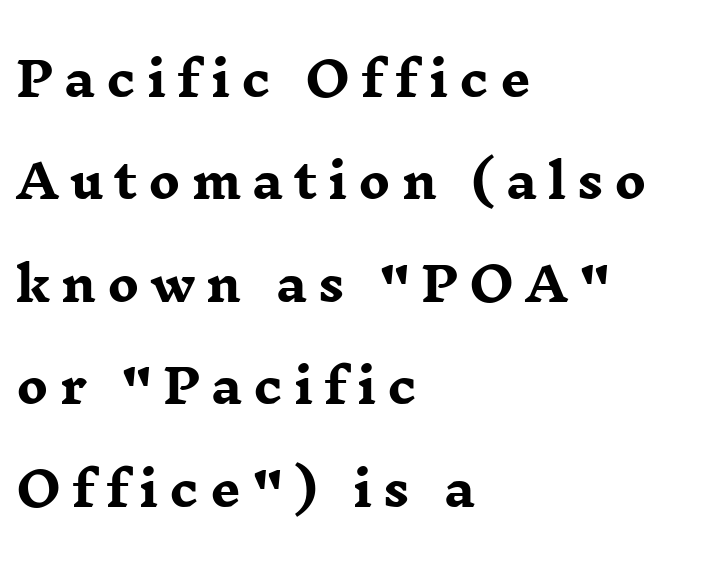
What's the leading like? Stretched, with rows far apart. The setting favours the left margin, as ordinary paragraphs usually do. The rendering uses natural spacing where letterforms have individual widths. The designer went with a serif here, giving each stem small feet.
